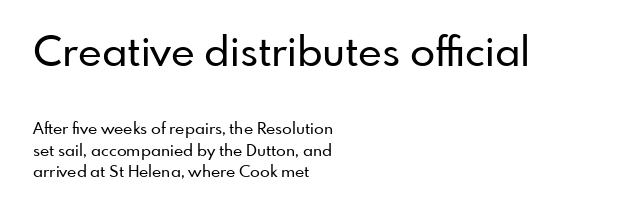
Nope, not italic — everything's standing straight. Does extra space separate the letters? No, they use regular spacing. The letters advance in unequal steps, a hallmark of proportional type. What kind of face is this? One without serifs — a sans.
